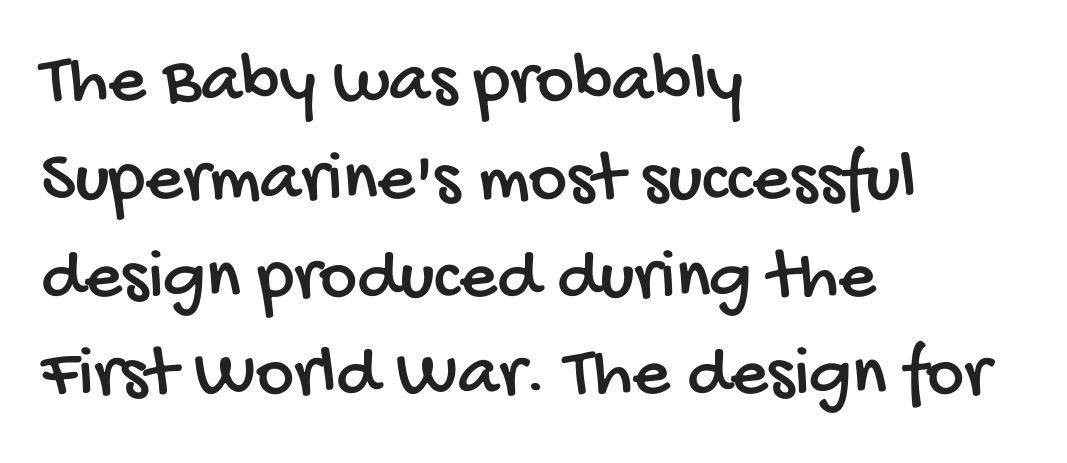
Q: Is the typeface a serif or a sans-serif typeface? A: Sans-serif.
Q: Is the text underlined? A: No.
Q: How is the paragraph aligned? A: Left-aligned.
Q: Is the spacing between letters normal or unusually wide? A: Normal.
Q: Is the spacing between lines tight, normal or loose? A: Normal.
Q: Width (condensed, normal, or wide)? A: Condensed.
Q: Stroke contrast? A: Low.
Q: x-height? A: Large.
Q: Monospaced? A: No.
